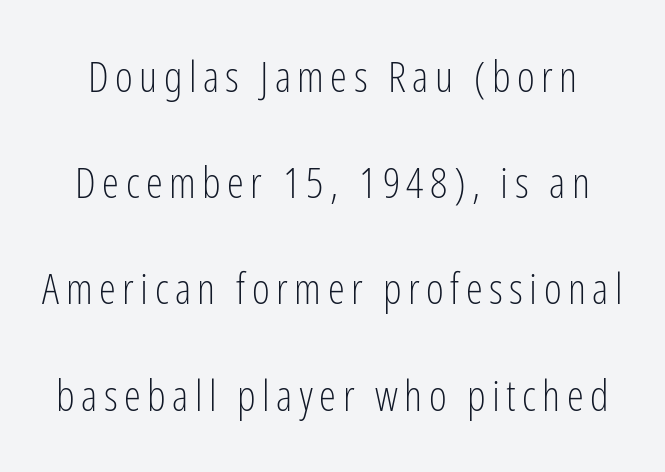
The letters advance in unequal steps, a hallmark of proportional type. Bold? No — there's no thickening of the strokes. The rendering uses a large line-height, opening up the rows. Clear beneath every line of the passage. Style check: upright. Letterform terminals end flat and unadorned throughout the passage.
